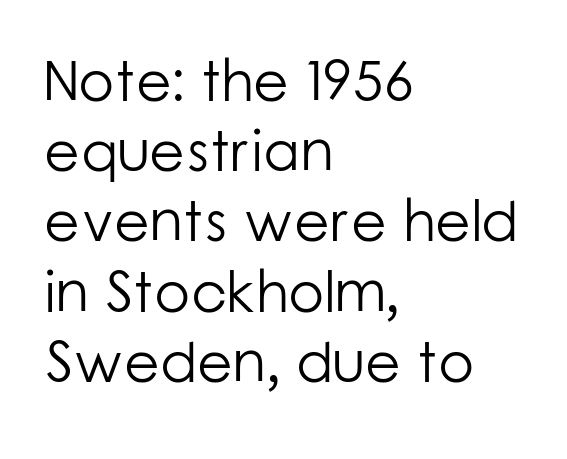
The image shows 58 px light sans-serif type, upright; set left-aligned, line spacing 1.21x, normal letter spacing, not underlined; low stroke contrast and a medium x-height.
